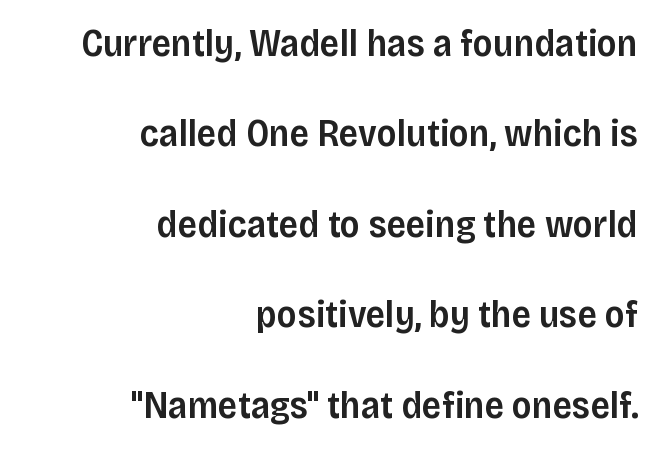
Glance below the letters and you will spot only blank space. You could fit nearly another row in the gap between these rows. You can tell from the bare stems that sans-serif type was used. How heavy is the stroke? Medium-heavy — a semibold, shy of bold. In CSS terms this would be text-align: right.
